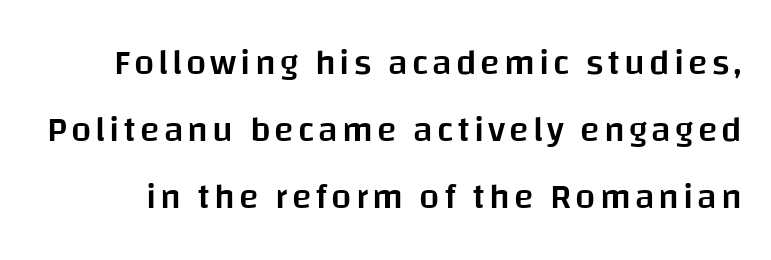
Q: Is the text bold? A: Semi-bold.
Q: Is the text italic (slanted)? A: No, it is upright.
Q: Is the typeface a serif or a sans-serif typeface? A: Sans-serif.
Q: Is the text underlined? A: No.
Q: Width (condensed, normal, or wide)? A: Normal.
Q: Stroke contrast? A: Low.
Q: x-height? A: Large.
Q: Monospaced? A: No.
